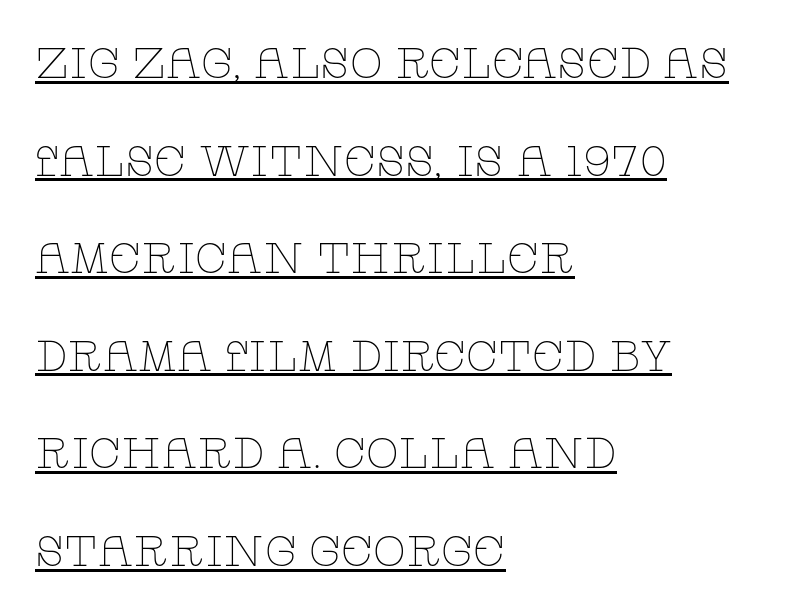
You could not count columns in this text — the font is proportionally spaced. A typesetter would mark this as roman, not italic. Honestly, the rows look like they've been pulled way apart. The text was rendered using a seriffed face with decorative stroke endings. Is the block centered? No — it sits flush against the left margin. A baseline rule has been typeset under these characters.
